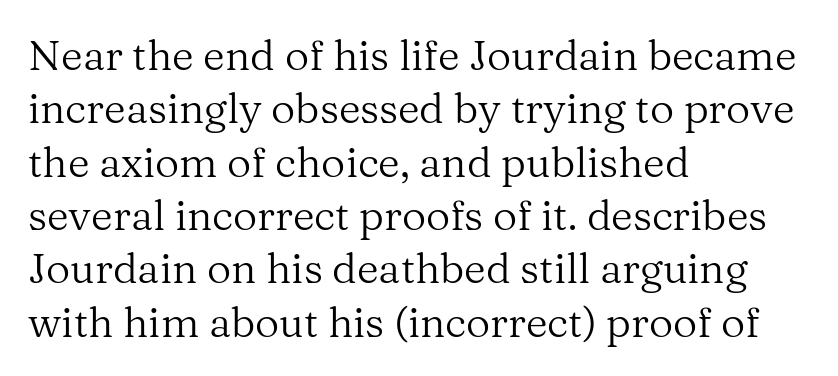
{"serif": "yes", "italic": "no", "bold": "no", "weight": "regular", "width": "normal", "stroke_contrast": "medium", "x_height": "medium", "monospaced": "no", "underline": "no", "align": "left", "line_spacing": "normal", "line_spacing_ratio": 1.27, "letter_spacing": "normal", "letter_spacing_em": 0.0, "glyph_px": 42}
